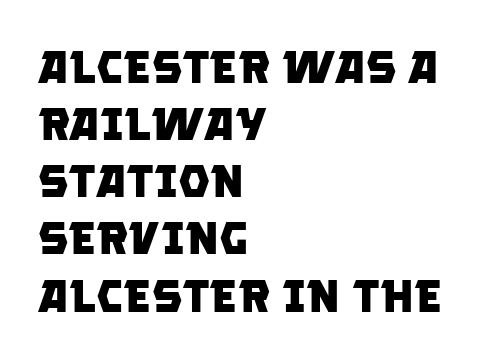
The image shows 45 px heavy sans-serif type; set left-aligned, normal line spacing (1.27x), normal letter spacing, not underlined; low stroke contrast and a large x-height.
